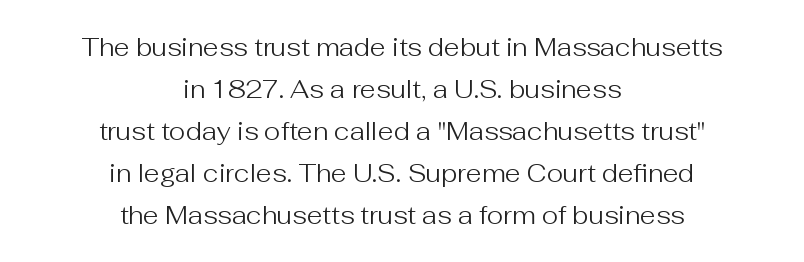
A quiet, ordinary-to-light weight characterises the typeface. A normal amount of white space separates one row of letters from the next. Any mark beneath the type? The region is blank. The line texture is even and compact thanks to regular tracking. Posture: upright roman. The setting favours the middle, as headings and verse often do.
